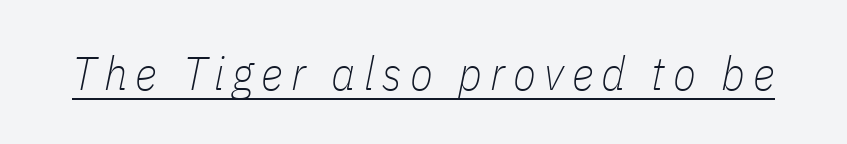
The image shows 47 px thin, condensed type, italic (leaning right); set underlined; low stroke contrast and a medium x-height.
